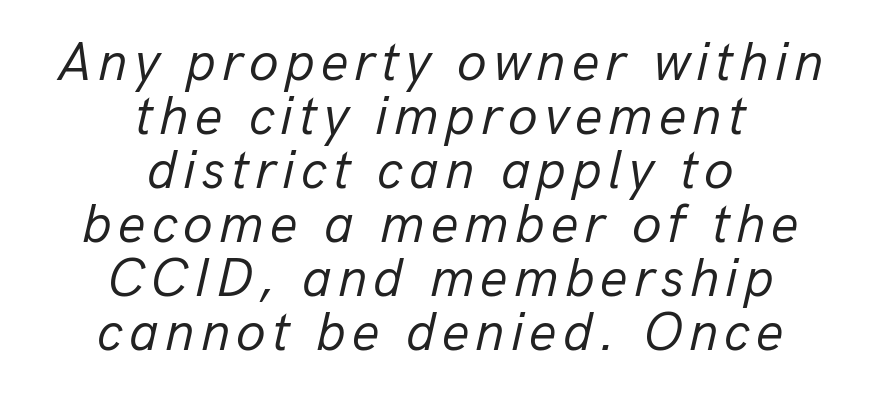
{"italic": "yes", "lean": "right", "slant_degrees": 13, "bold": "no", "weight": "regular", "width": "normal", "stroke_contrast": "low", "x_height": "medium", "monospaced": "no", "underline": "no", "align": "center", "line_spacing": "tight", "line_spacing_ratio": 1.0, "glyph_px": 54}
